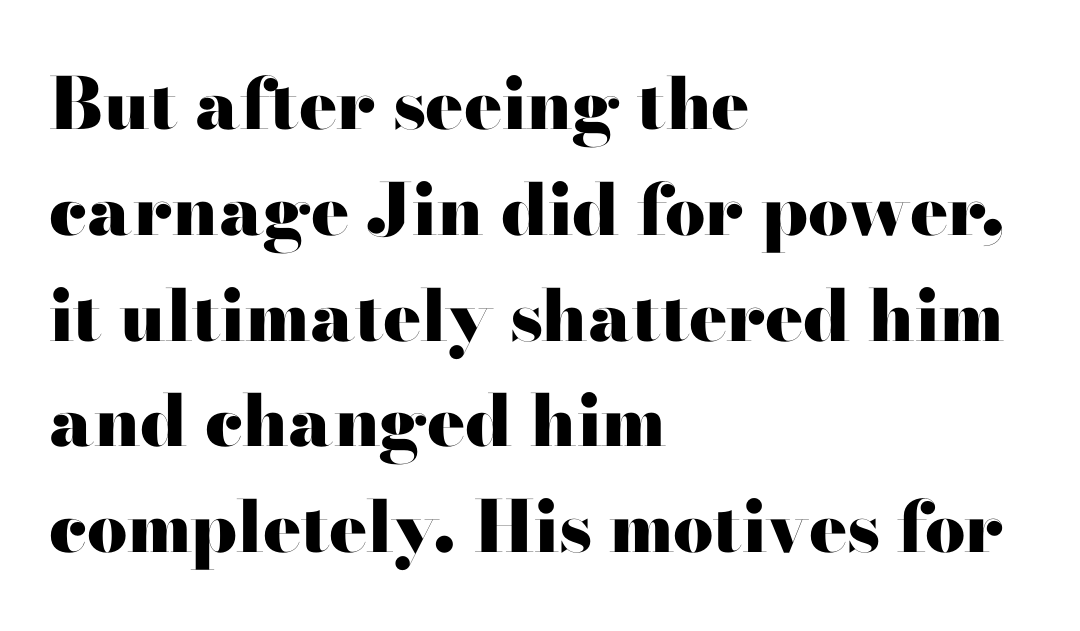
Q: Is the text bold? A: Yes.
Q: Is the text italic (slanted)? A: No, it is upright.
Q: Is the typeface a serif or a sans-serif typeface? A: Serif.
Q: Is the text underlined? A: No.
Q: How is the paragraph aligned? A: Left-aligned.
Q: Is the spacing between letters normal or unusually wide? A: Normal.
Q: Is the spacing between lines tight, normal or loose? A: Normal.
Q: Width (condensed, normal, or wide)? A: Wide.
Q: Stroke contrast? A: High.
Q: x-height? A: Small.
Q: Monospaced? A: No.
